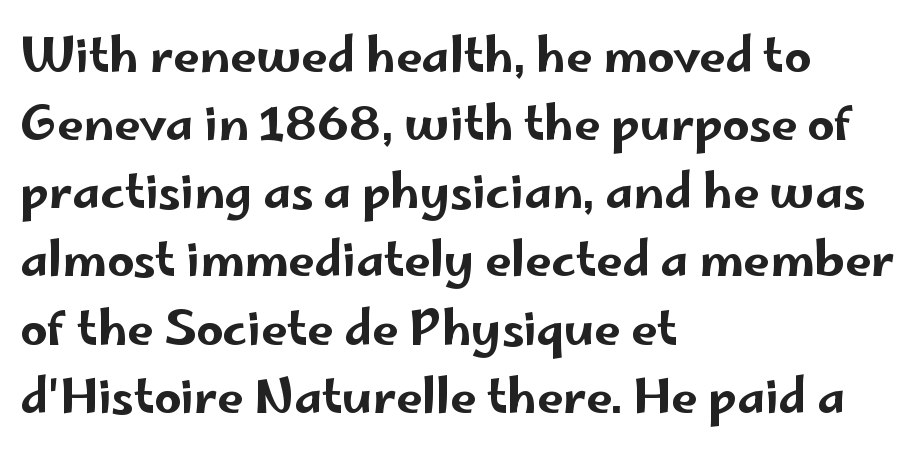
A normal amount of white space separates one row of letters from the next. This sample uses an upright cut, with every glyph sitting square on the baseline. The passage shown is typeset with a sans-serif family. Glyph-to-glyph distance matches everyday printed text. Just letters on the line, the space beneath them empty. Do the characters align in a grid? No, the font is proportional.
